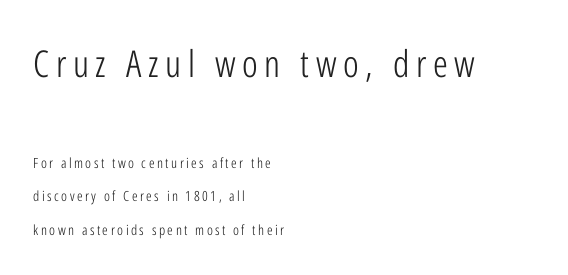
The image shows 37 px light, condensed sans-serif type, upright; set left-aligned, loose line spacing (2.39x), not underlined; the first (top) block is 2.64x larger; low stroke contrast and a medium x-height.
